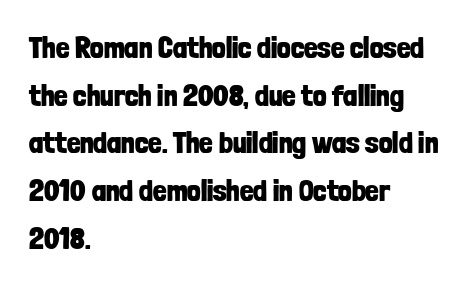
The image shows 30 px bold, condensed sans-serif type, upright; set left-aligned, normal line spacing (1.59x), normal letter spacing, not underlined; low stroke contrast and a medium x-height.
